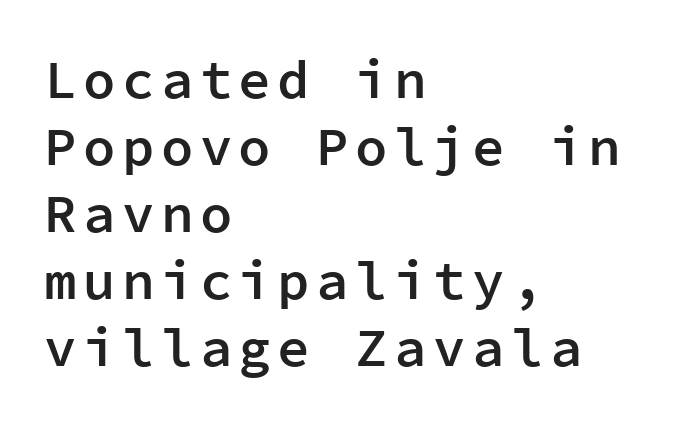
Q: Is the text bold? A: Semi-bold.
Q: Is the text italic (slanted)? A: No, it is upright.
Q: Is the typeface a serif or a sans-serif typeface? A: Sans-serif.
Q: Is the text underlined? A: No.
Q: How is the paragraph aligned? A: Left-aligned.
Q: Width (condensed, normal, or wide)? A: Normal.
Q: Stroke contrast? A: Low.
Q: x-height? A: Medium.
Q: Monospaced? A: Yes.
